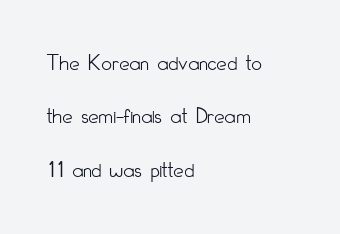
This rendering leaves character spacing at its baseline value. Check the space under the baseline: it is left empty. Posture: straight, roman, zero tilt. A light-to-regular cut is what we see here.
